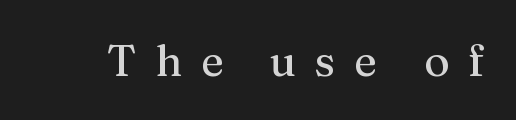
{"serif": "yes", "italic": "no", "width": "normal", "stroke_contrast": "medium", "x_height": "medium", "monospaced": "no", "underline": "no", "letter_spacing": "wide", "letter_spacing_em": 0.42, "glyph_px": 44}
